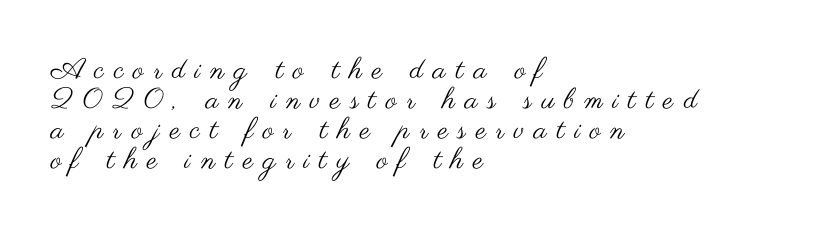
The image shows 29 px regular-weight, wide sans-serif type; set left-aligned, tight line spacing (1.04x), unusually wide letter spacing (+0.34 em), not underlined; medium stroke contrast and a small x-height.
